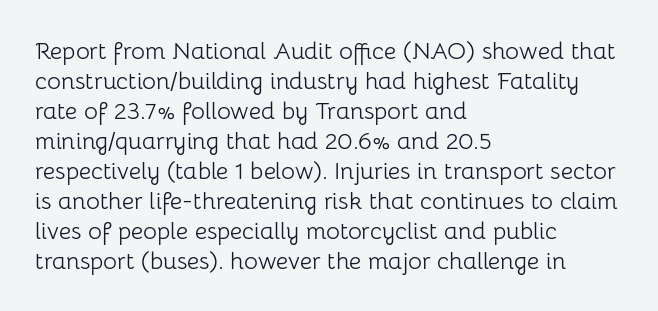
{"italic": "no", "bold": "no", "underline": "no", "align": "left", "line_spacing": "normal", "line_spacing_ratio": 1.25, "letter_spacing": "normal", "letter_spacing_em": 0.0, "glyph_px": 24}
